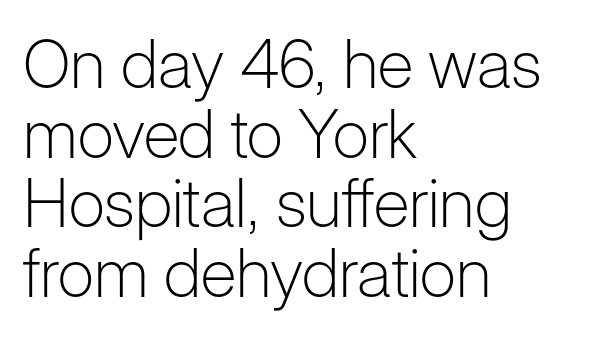
Honestly, the letter spacing is just normal — you wouldn't notice it. A classic flush-left, rag-right setting is used for this passage. Very little white space separates one row of letters from the next. Do the characters align in a grid? No, the font is proportional. Rule under the text: the space is simply empty.
